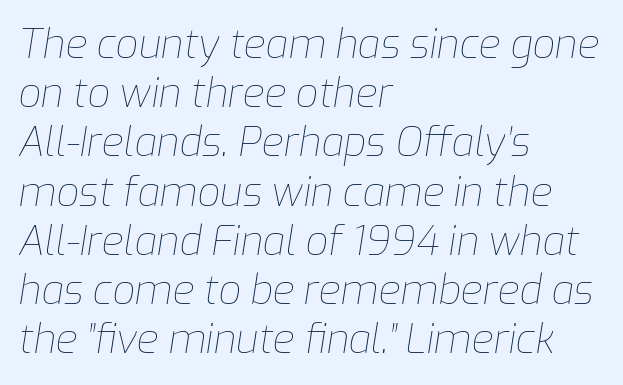
{"italic": "yes", "lean": "right", "slant_degrees": 9, "bold": "no", "weight": "thin", "width": "normal", "stroke_contrast": "low", "x_height": "medium", "monospaced": "no", "underline": "no", "align": "left", "line_spacing_ratio": 1.23, "letter_spacing": "normal", "letter_spacing_em": 0.0, "glyph_px": 40}
